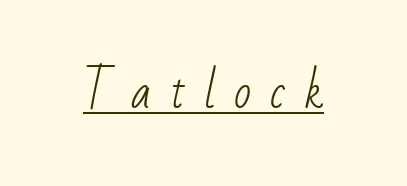
Display-style spreading of the glyphs; the letterfit is very open. A quiet, ordinary-to-light weight characterises the typeface. Looks like someone drew a line under every word here. Serifs: no, the terminals of the letterforms are clean. A typesetter would call this proportional, since set widths differ per character.
